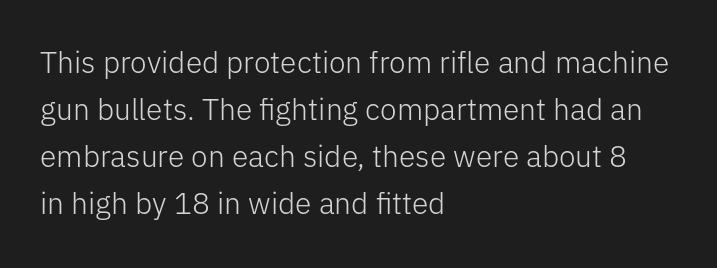
A roman cut, with each character standing at attention. Here the designer chose a conventional face with non-uniform glyph widths. Plain, unruled lines of type. The block of text has a typical density, with ordinary space between rows. The face used here is a sans, in the tradition of grotesques and geometrics. Line starts are locked; line ends wander.
